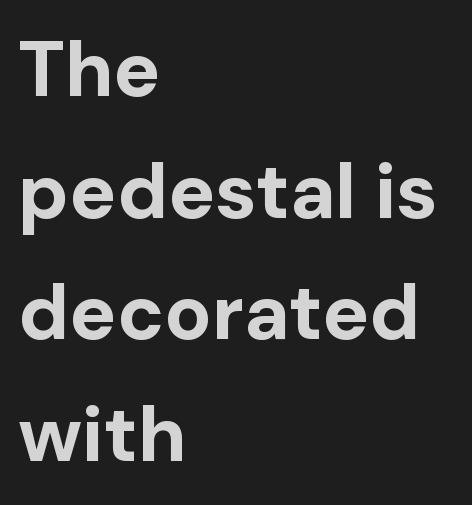
Q: Is the text bold? A: Yes.
Q: Is the text italic (slanted)? A: No, it is upright.
Q: Is the typeface a serif or a sans-serif typeface? A: Sans-serif.
Q: Is the text underlined? A: No.
Q: How is the paragraph aligned? A: Left-aligned.
Q: Is the spacing between letters normal or unusually wide? A: Normal.
Q: Is the spacing between lines tight, normal or loose? A: Normal.
Q: Width (condensed, normal, or wide)? A: Normal.
Q: Stroke contrast? A: Low.
Q: x-height? A: Medium.
Q: Monospaced? A: No.
